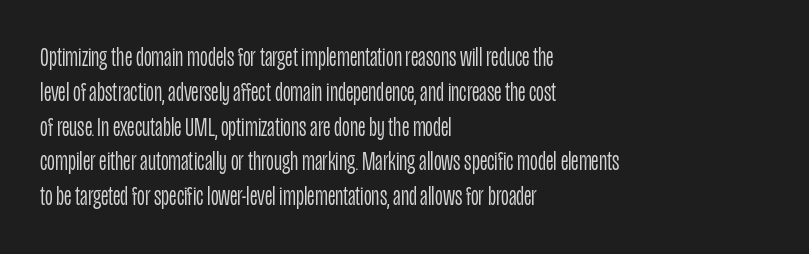
Q: Is the text bold? A: No.
Q: Is the text italic (slanted)? A: No, it is upright.
Q: Is the text underlined? A: No.
Q: How is the paragraph aligned? A: Left-aligned.
Q: Is the spacing between letters normal or unusually wide? A: Normal.
Q: Is the spacing between lines tight, normal or loose? A: Normal.
